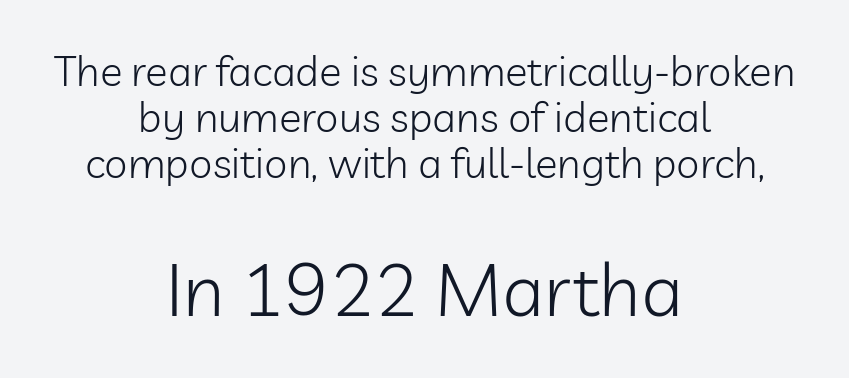
Q: Is the text bold? A: No.
Q: Is the text italic (slanted)? A: No, it is upright.
Q: Is the typeface a serif or a sans-serif typeface? A: Sans-serif.
Q: Is the text underlined? A: No.
Q: How is the paragraph aligned? A: Centered.
Q: Is the spacing between letters normal or unusually wide? A: Normal.
Q: Is the spacing between lines tight, normal or loose? A: Tight.
Q: Which block of text is set in a larger size, the first (top) or the second (bottom)? A: The second (bottom) one.
Q: Width (condensed, normal, or wide)? A: Normal.
Q: Stroke contrast? A: Low.
Q: x-height? A: Medium.
Q: Monospaced? A: No.
